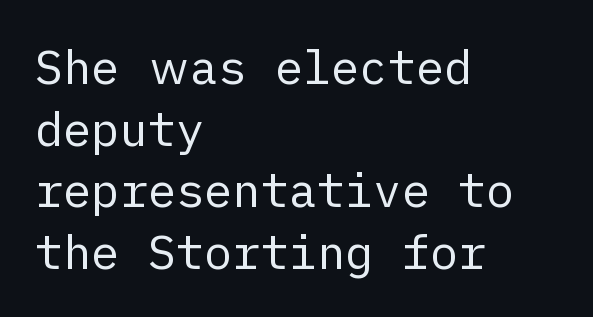
The image shows 47 px regular-weight sans-serif type, upright; set left-aligned, normal line spacing (1.31x), normal letter spacing, not underlined; low stroke contrast and a medium x-height.
